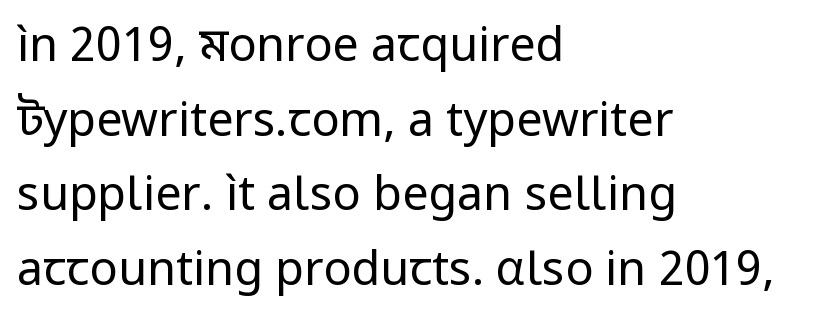
Q: Is the text bold? A: No.
Q: Is the text italic (slanted)? A: No, it is upright.
Q: Is the typeface a serif or a sans-serif typeface? A: Sans-serif.
Q: Is the text underlined? A: No.
Q: How is the paragraph aligned? A: Left-aligned.
Q: Is the spacing between letters normal or unusually wide? A: Normal.
Q: Is the spacing between lines tight, normal or loose? A: Normal.
Q: Width (condensed, normal, or wide)? A: Normal.
Q: Stroke contrast? A: Low.
Q: x-height? A: Medium.
Q: Monospaced? A: No.
